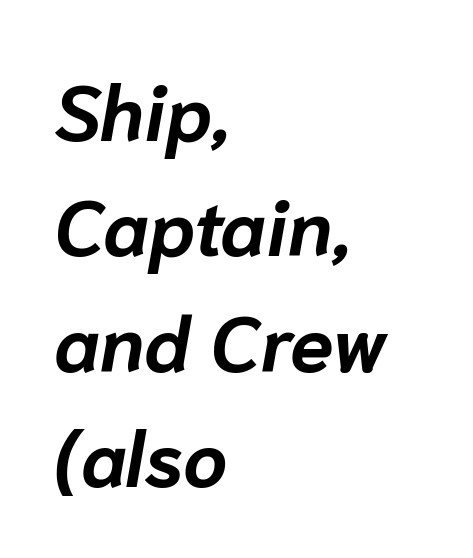
The image shows 78 px bold type, italic (leaning right); set left-aligned, normal line spacing (1.48x), normal letter spacing, not underlined; low stroke contrast and a medium x-height.
